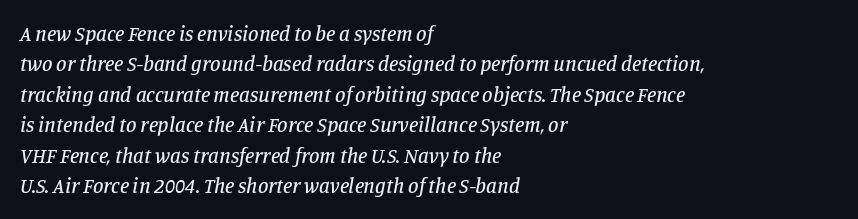
Notice how descenders clear the ascenders below comfortably — that's standard leading. The lines in this sample share a left origin and differ only in where they stop. Yep, that's italic — everything's leaning. Rule under the text: the space is simply empty.
